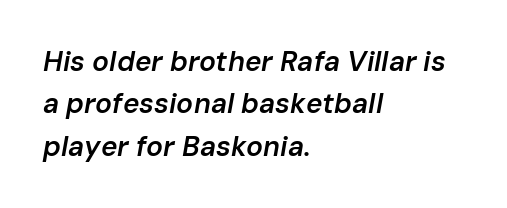
Each letter keeps its own natural width here, so spacing adapts to shape. If you drew a ruler down the left edge, every line would touch it. Glyph-to-glyph distance matches everyday printed text. In terms of weight, the rendering is demibold, just under bold.
